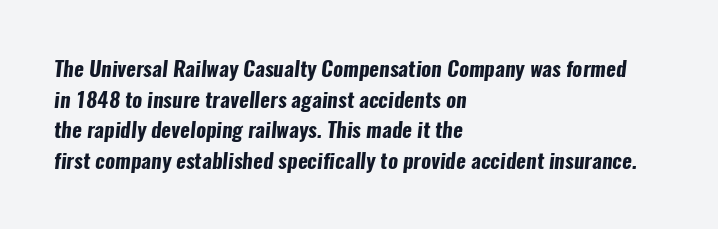
The image shows 21 px bold type; set left-aligned, normal line spacing (1.46x), normal letter spacing, not underlined.
